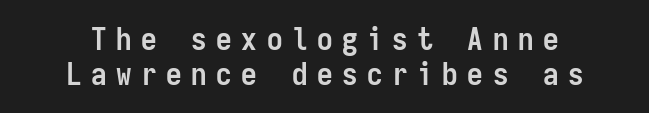
{"serif": "no", "italic": "no", "bold": "yes", "weight": "semibold", "width": "condensed", "stroke_contrast": "low", "x_height": "medium", "monospaced": "yes", "underline": "no", "align": "center", "line_spacing": "tight", "line_spacing_ratio": 1.12, "letter_spacing": "wide", "letter_spacing_em": 0.31, "glyph_px": 31}
